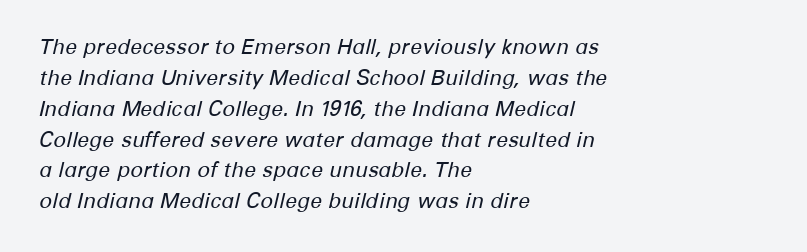
Regarding leading, the lines here are spaced in the standard way. Summary of weight: not heavy and not bold. Layout note: lines flush left. Posture: slanted. The passage shown is not underscored anywhere. The line texture is even and compact thanks to regular tracking.
